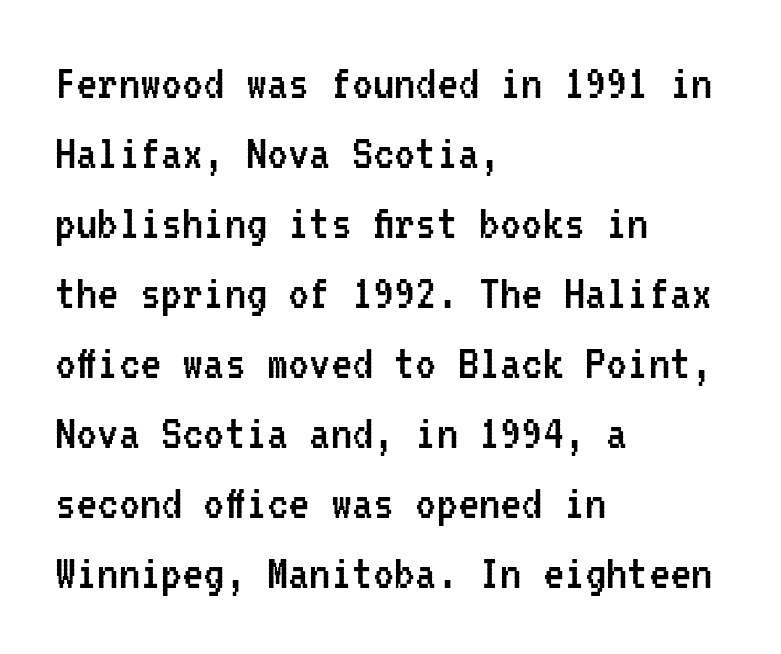
The image shows 53 px regular-weight, condensed sans-serif type, upright, monospaced; set left-aligned, normal line spacing (1.32x), normal letter spacing, not underlined; low stroke contrast and a medium x-height.
